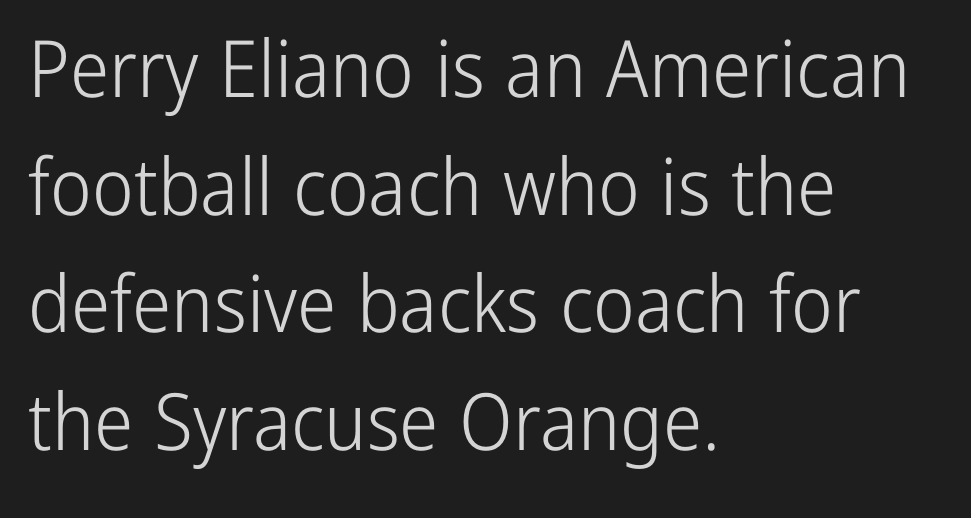
{"serif": "no", "italic": "no", "bold": "no", "weight": "light", "width": "condensed", "stroke_contrast": "low", "x_height": "medium", "monospaced": "no", "underline": "no", "align": "left", "line_spacing": "normal", "line_spacing_ratio": 1.49, "letter_spacing": "normal", "letter_spacing_em": 0.0, "glyph_px": 79}
